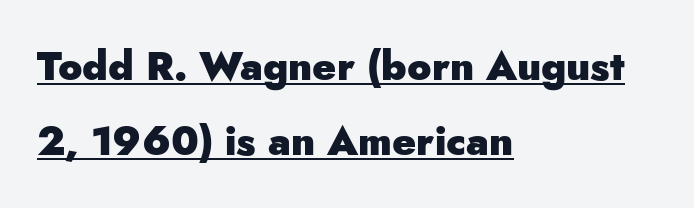
{"serif": "no", "italic": "no", "bold": "yes", "weight": "heavy", "width": "normal", "stroke_contrast": "low", "x_height": "small", "monospaced": "no", "underline": "yes", "align": "left", "line_spacing_ratio": 1.88, "letter_spacing": "normal", "letter_spacing_em": 0.0, "glyph_px": 40}
